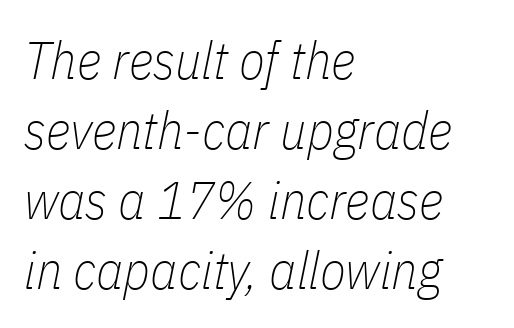
{"italic": "yes", "lean": "right", "slant_degrees": 11, "bold": "no", "weight": "thin", "width": "condensed", "stroke_contrast": "low", "x_height": "medium", "monospaced": "no", "underline": "no", "align": "left", "line_spacing": "normal", "line_spacing_ratio": 1.32, "letter_spacing": "normal", "letter_spacing_em": 0.0, "glyph_px": 53}
